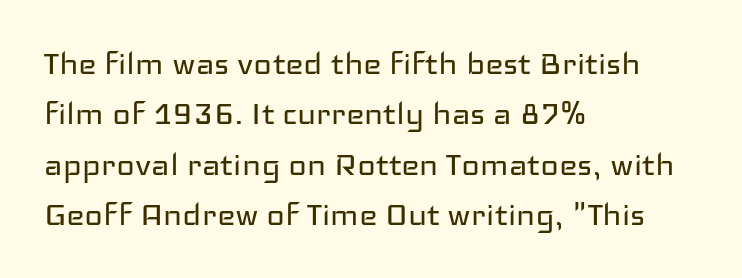
Letterform terminals end flat and unadorned throughout the passage. Characters follow at the spacing the type designer built in. Each row of text sits above clean, open space. Where is the straight margin? On the left.
